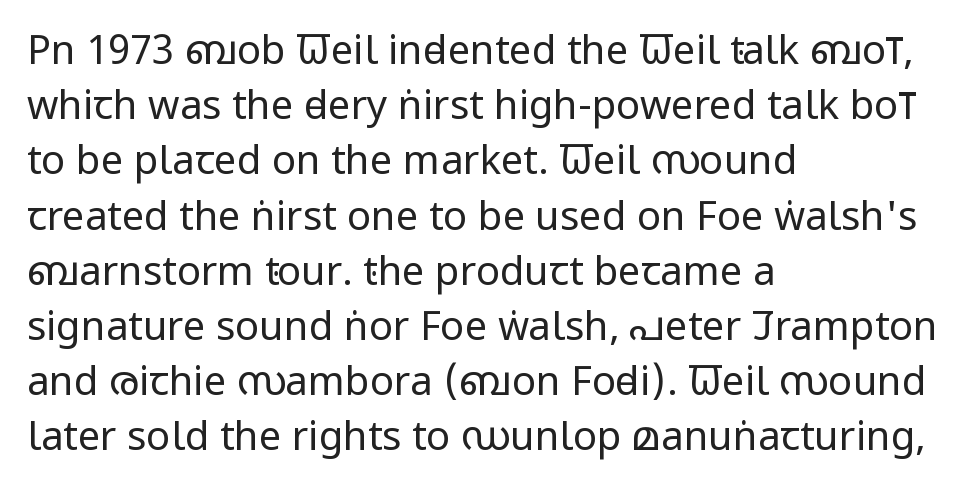
{"serif": "no", "italic": "no", "bold": "no", "weight": "regular", "width": "condensed", "stroke_contrast": "low", "x_height": "large", "monospaced": "no", "underline": "no", "align": "left", "line_spacing": "normal", "line_spacing_ratio": 1.38, "letter_spacing": "normal", "letter_spacing_em": 0.0, "glyph_px": 40}
